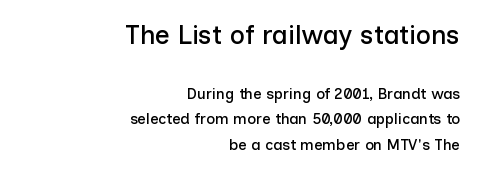
The image shows 26 px text type, upright; set right-aligned, normal line spacing (1.7x), normal letter spacing, not underlined; the first (top) block is 1.73x larger.
